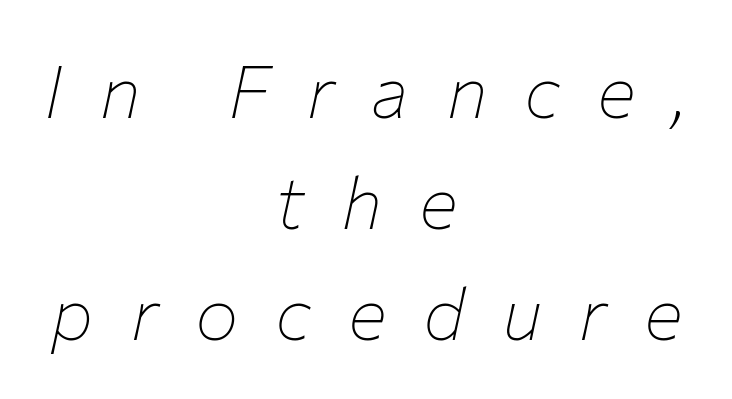
The image shows 73 px thin type, italic (leaning right); set centered, normal line spacing (1.52x), unusually wide letter spacing (+0.5 em), not underlined; low stroke contrast and a medium x-height.
